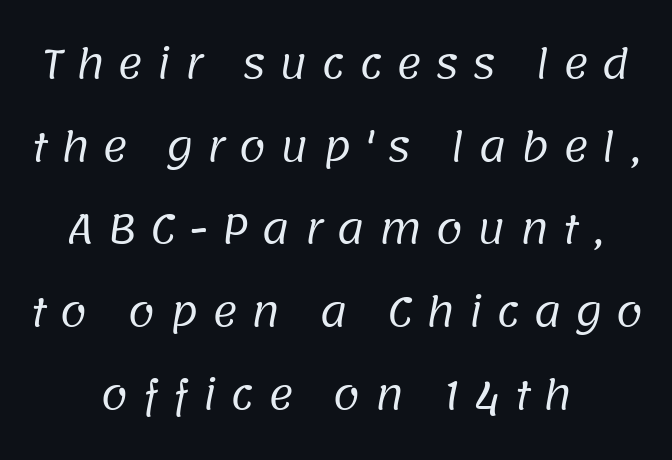
The image shows 39 px regular-weight sans-serif type; set centered, loose line spacing (2.12x), unusually wide letter spacing (+0.34 em), not underlined; low stroke contrast and a large x-height.
